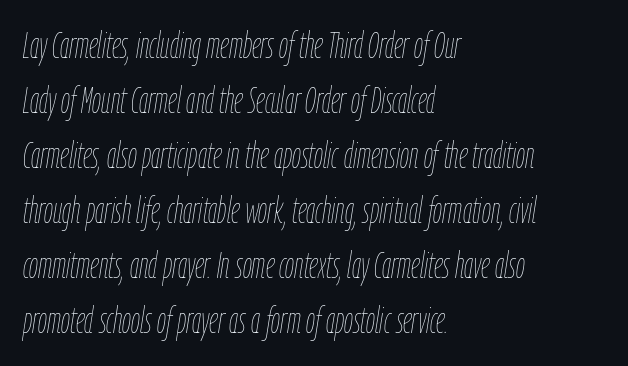
{"italic": "yes", "lean": "right", "slant_degrees": 9, "bold": "no", "weight": "thin", "width": "condensed", "stroke_contrast": "low", "x_height": "medium", "monospaced": "no", "underline": "no", "align": "left", "line_spacing": "normal", "line_spacing_ratio": 1.53, "letter_spacing": "normal", "letter_spacing_em": 0.0, "glyph_px": 36}
